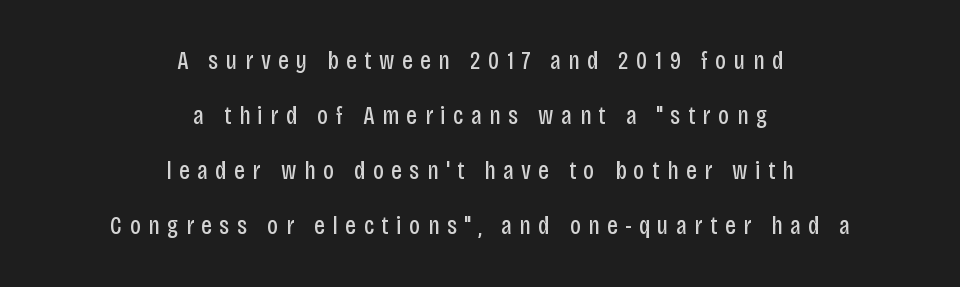
{"italic": "no", "bold": "no", "underline": "no", "align": "center", "line_spacing": "loose", "line_spacing_ratio": 2.12, "letter_spacing": "wide", "letter_spacing_em": 0.29, "glyph_px": 26}
